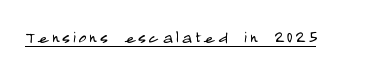
No extra ink here — the face is not bold. The rendered words wear a rule along their underside. Quick note: not italic, upright.
